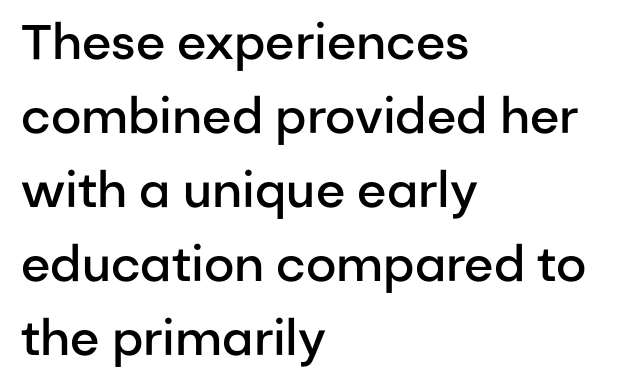
{"serif": "no", "italic": "no", "bold": "semi", "weight": "semibold", "width": "normal", "stroke_contrast": "low", "x_height": "medium", "monospaced": "no", "underline": "no", "align": "left", "line_spacing": "normal", "line_spacing_ratio": 1.51, "letter_spacing": "normal", "letter_spacing_em": 0.0, "glyph_px": 49}
